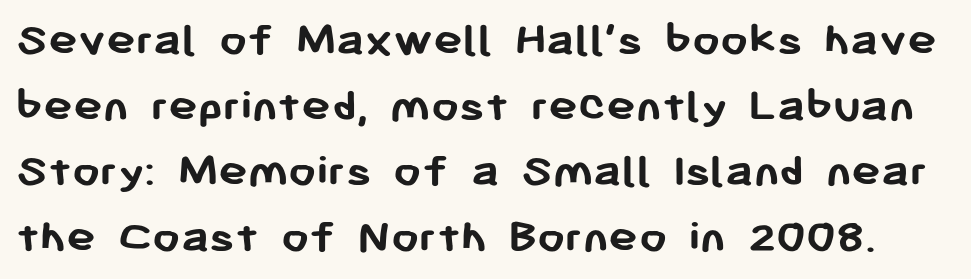
{"serif": "no", "italic": "no", "bold": "yes", "weight": "semibold", "width": "normal", "stroke_contrast": "low", "x_height": "medium", "monospaced": "no", "underline": "no", "line_spacing": "normal", "line_spacing_ratio": 1.34, "letter_spacing": "normal", "letter_spacing_em": 0.0, "glyph_px": 49}
